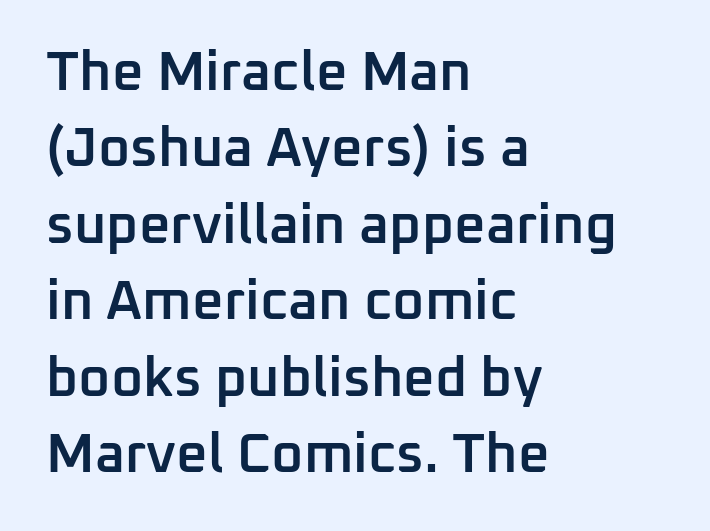
The image shows 55 px semibold sans-serif type, upright; set left-aligned, normal line spacing (1.39x), normal letter spacing, not underlined; low stroke contrast and a medium x-height.
